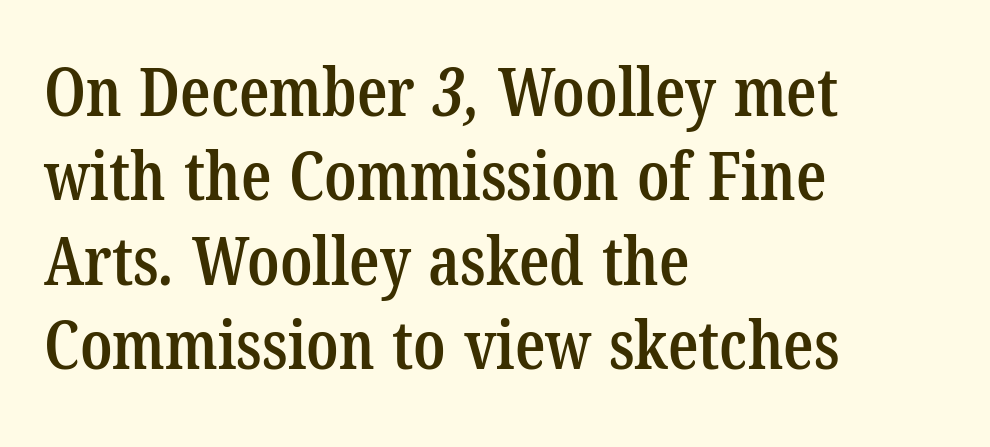
The gap between lines stays unmarked. The rendering uses a semibold face; strokes are thickened but not to full bold. Each letter's strokes conclude with small projecting serifs. The paragraph has a hard left edge and a soft right edge. Here the glyphs are tracked normally, forming tight word shapes.
